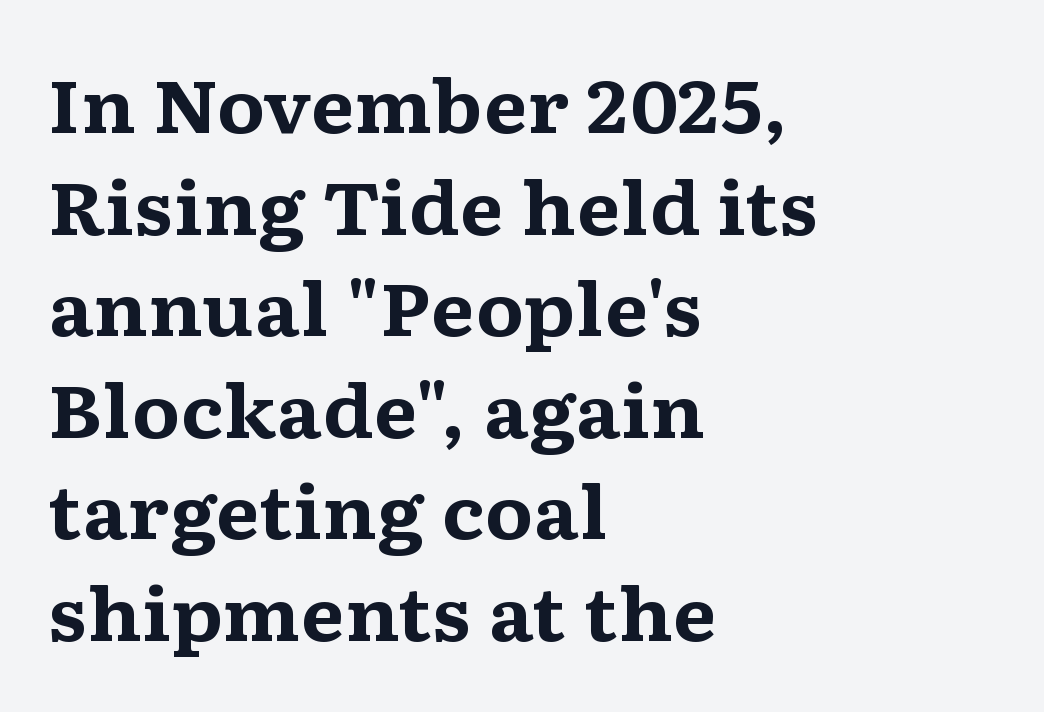
The image shows 72 px bold, wide serif type, upright; set left-aligned, normal line spacing (1.41x), normal letter spacing, not underlined; medium stroke contrast and a medium x-height.
